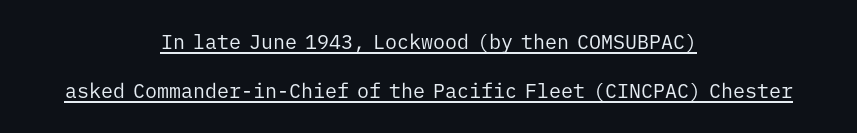
The image shows 20 px text type, upright; set centered, loose line spacing (2.46x), normal letter spacing, underlined.
